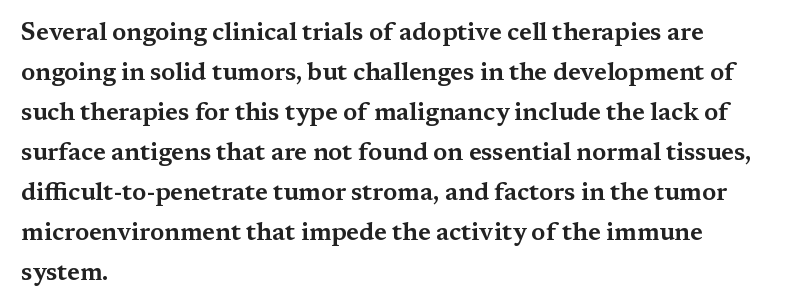
The lines are quadded left. Italic? Not at all — the glyphs are vertical. Interline gaps are of average width in this sample. Each row of text sits above clean, open space. These lines keep a tight, regular rhythm from letter to letter.
